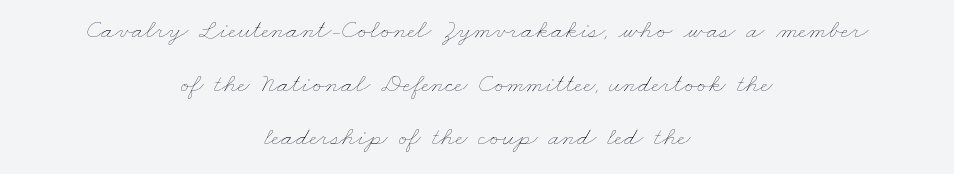
Nothing heavy about these letters — not bold at all. Any mark beneath the type? The region is blank. The tracking reads as untouched default to a designer's eye. This block would shrink considerably if given ordinary leading; it's expanded now. Both edges are ragged and mirror each other, which tells us the setting is centered.
